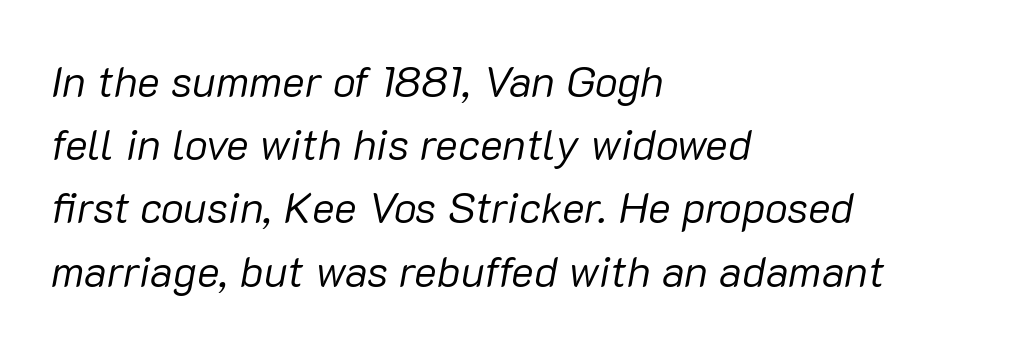
Words float on clear page, feet unadorned. Compared with a typical body face, this is equally light or lighter still. The passage shown has conventional tracking throughout. Yep, that's italic — everything's leaning.
